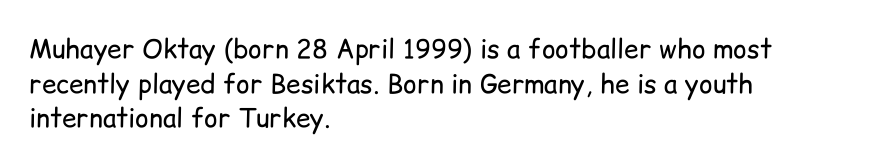
{"italic": "no", "bold": "no", "underline": "no", "align": "left", "line_spacing": "normal", "line_spacing_ratio": 1.33, "letter_spacing": "normal", "letter_spacing_em": 0.0, "glyph_px": 26}
